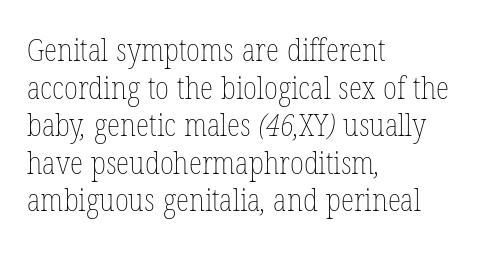
{"bold": "no", "weight": "thin", "width": "condensed", "stroke_contrast": "low", "x_height": "medium", "monospaced": "no", "underline": "no", "align": "left", "line_spacing_ratio": 1.21, "letter_spacing": "normal", "letter_spacing_em": 0.0, "glyph_px": 31}
